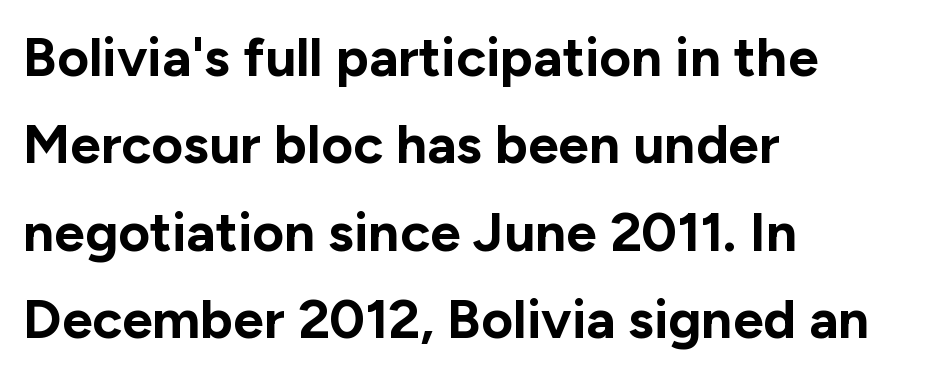
The image shows 55 px bold sans-serif type, upright; set left-aligned, normal line spacing (1.59x), normal letter spacing, not underlined; low stroke contrast and a medium x-height.
